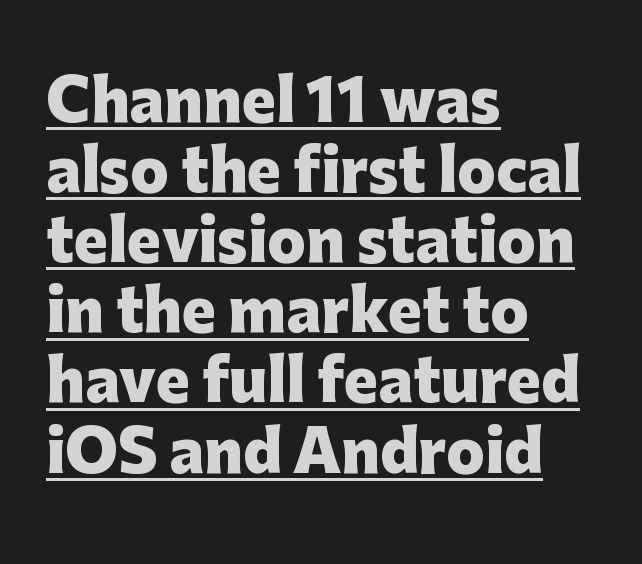
The image shows 57 px heavy sans-serif type, upright; set left-aligned, line spacing 1.23x, normal letter spacing, underlined; low stroke contrast and a medium x-height.
